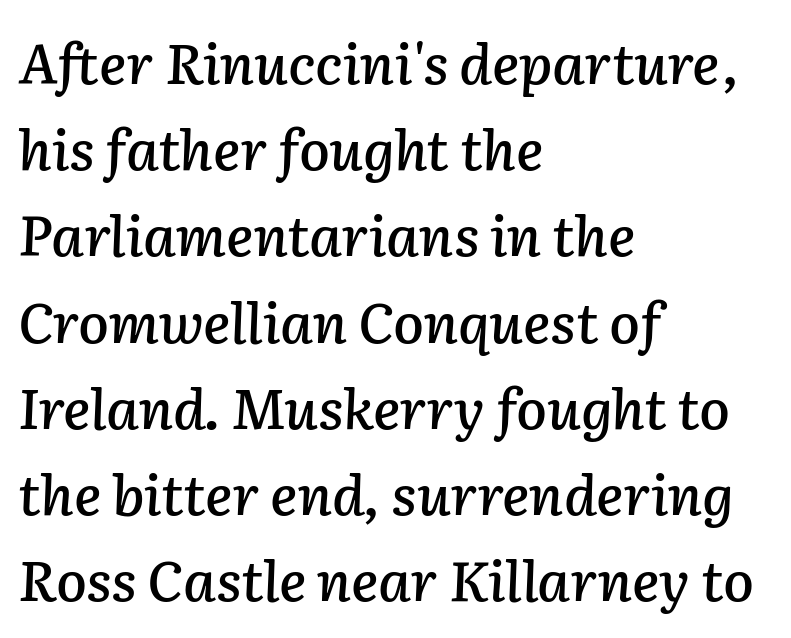
Q: Is the text italic (slanted)? A: Yes, it leans right by about 2 degrees.
Q: Is the text underlined? A: No.
Q: How is the paragraph aligned? A: Left-aligned.
Q: Is the spacing between letters normal or unusually wide? A: Normal.
Q: Is the spacing between lines tight, normal or loose? A: Normal.
Q: Width (condensed, normal, or wide)? A: Normal.
Q: Stroke contrast? A: Low.
Q: x-height? A: Medium.
Q: Monospaced? A: No.
